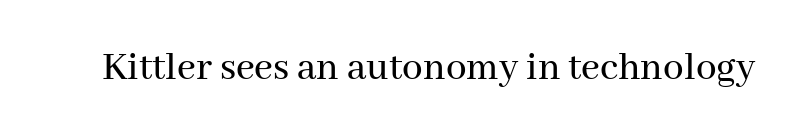
{"serif": "yes", "italic": "no", "width": "normal", "stroke_contrast": "medium", "x_height": "medium", "monospaced": "no", "underline": "no", "letter_spacing": "normal", "letter_spacing_em": 0.0, "glyph_px": 41}
